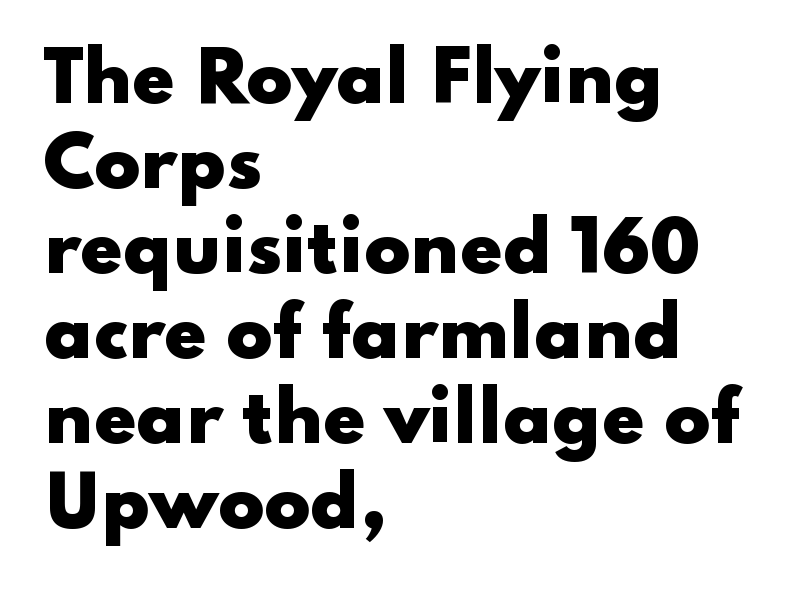
The image shows 68 px heavy, wide sans-serif type, upright; set left-aligned, normal line spacing (1.25x), normal letter spacing, not underlined; low stroke contrast and a small x-height.
